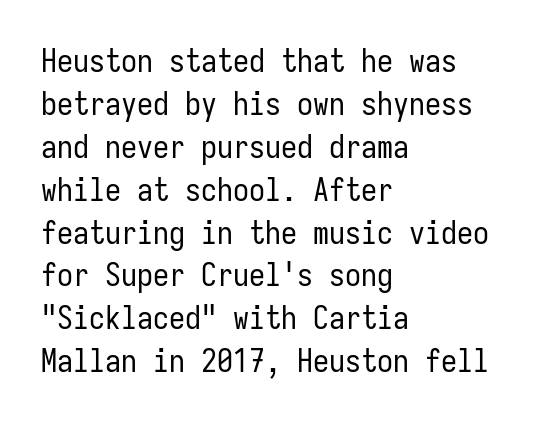
{"serif": "no", "italic": "no", "bold": "no", "weight": "regular", "width": "condensed", "stroke_contrast": "low", "x_height": "medium", "monospaced": "yes", "underline": "no", "align": "left", "line_spacing": "normal", "line_spacing_ratio": 1.34, "letter_spacing": "normal", "letter_spacing_em": 0.0, "glyph_px": 32}
